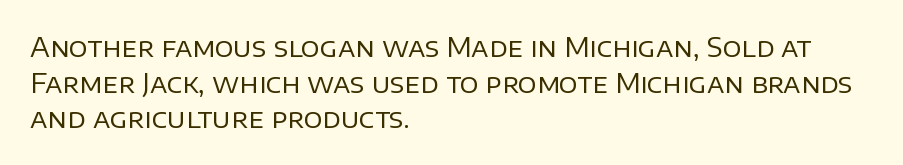
Q: Is the text bold? A: No.
Q: Is the text italic (slanted)? A: No, it is upright.
Q: Is the text underlined? A: No.
Q: How is the paragraph aligned? A: Left-aligned.
Q: Is the spacing between letters normal or unusually wide? A: Normal.
Q: Is the spacing between lines tight, normal or loose? A: Normal.
